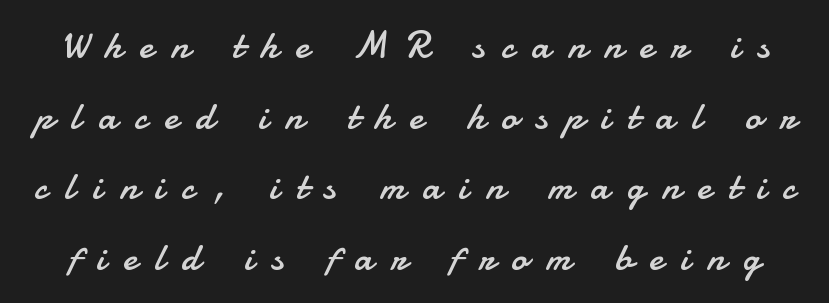
The image shows 39 px regular-weight sans-serif type; set line spacing 1.81x, unusually wide letter spacing (+0.45 em), not underlined; low stroke contrast and a small x-height.
